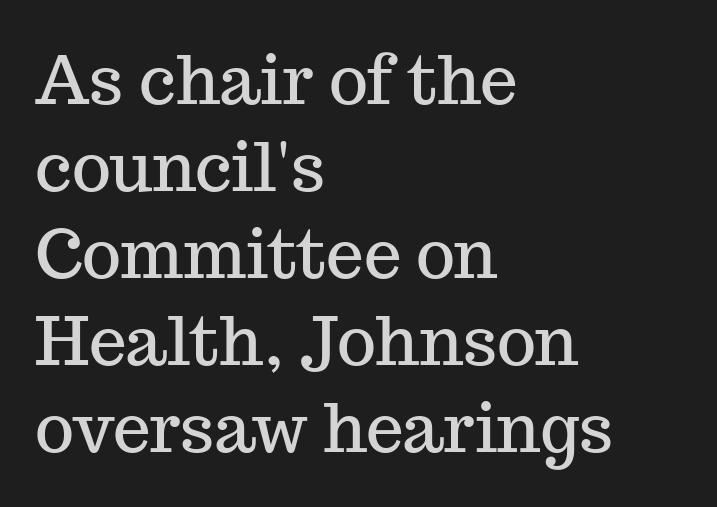
Leading: standard. Each letter's strokes conclude with small projecting serifs. Posture: vertical. No word sits above an underline. Observe the ordinary spacing: letters are neighbours, not strangers. Each letter keeps its own natural width here, so spacing adapts to shape.
